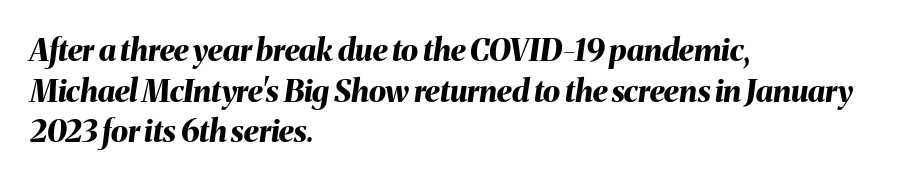
Q: Is the text bold? A: Yes.
Q: Is the text italic (slanted)? A: Yes, it leans right by about 8 degrees.
Q: Is the text underlined? A: No.
Q: How is the paragraph aligned? A: Left-aligned.
Q: Is the spacing between letters normal or unusually wide? A: Normal.
Q: Is the spacing between lines tight, normal or loose? A: Normal.
Q: Width (condensed, normal, or wide)? A: Normal.
Q: Stroke contrast? A: Medium.
Q: x-height? A: Medium.
Q: Monospaced? A: No.
